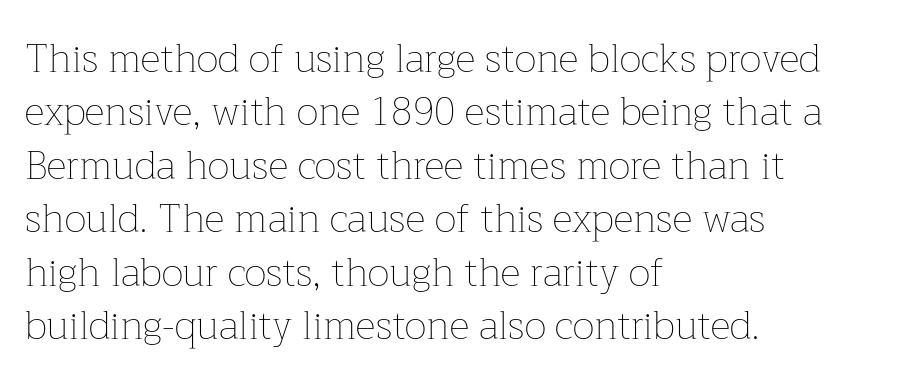
Q: Is the text bold? A: No.
Q: Is the text italic (slanted)? A: No, it is upright.
Q: Is the text underlined? A: No.
Q: How is the paragraph aligned? A: Left-aligned.
Q: Is the spacing between letters normal or unusually wide? A: Normal.
Q: Is the spacing between lines tight, normal or loose? A: Normal.
Q: Width (condensed, normal, or wide)? A: Normal.
Q: Stroke contrast? A: Low.
Q: x-height? A: Medium.
Q: Monospaced? A: No.
